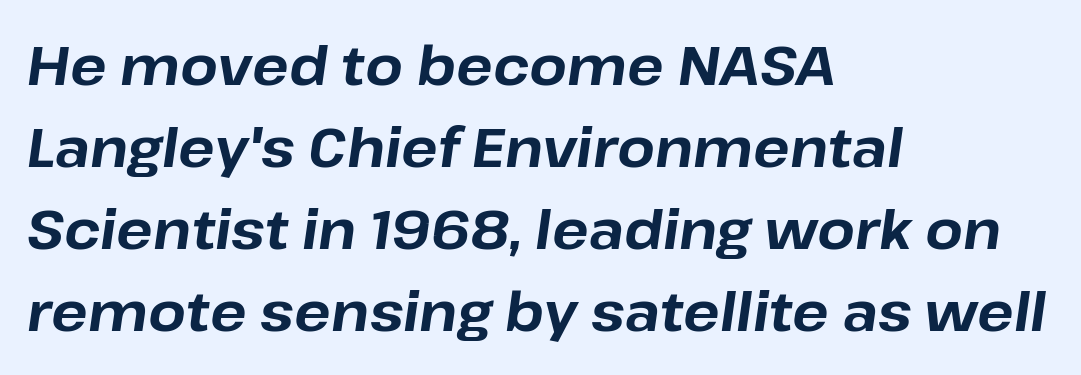
{"italic": "yes", "lean": "right", "slant_degrees": 8, "bold": "yes", "weight": "bold", "width": "normal", "stroke_contrast": "low", "x_height": "medium", "monospaced": "no", "underline": "no", "align": "left", "line_spacing": "normal", "line_spacing_ratio": 1.52, "letter_spacing": "normal", "letter_spacing_em": 0.0, "glyph_px": 54}
